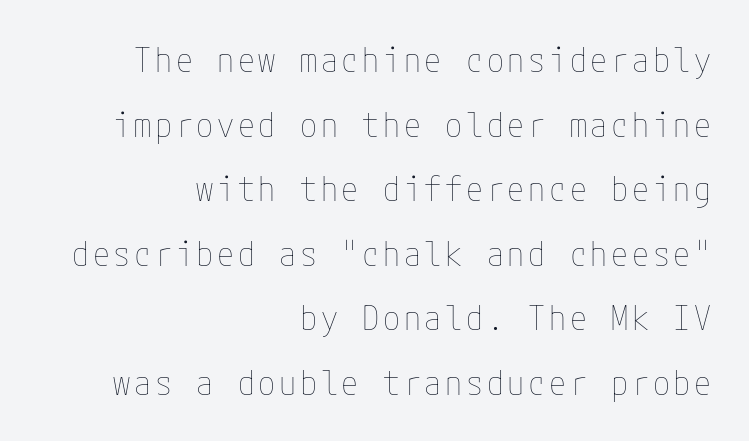
The image shows 34 px thin, condensed type, upright; set right-aligned, loose line spacing (1.9x), not underlined; low stroke contrast and a medium x-height.
